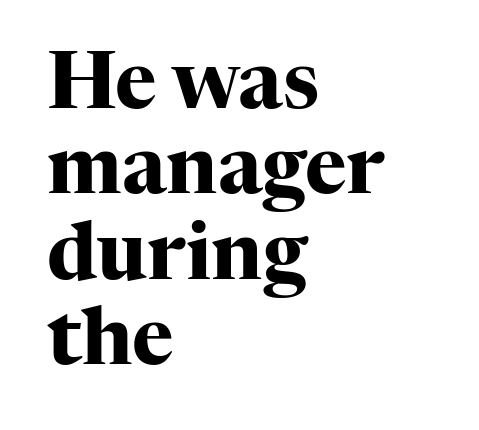
The image shows 79 px heavy serif type, upright; set left-aligned, tight line spacing (1.08x), normal letter spacing, not underlined; high stroke contrast and a medium x-height.
